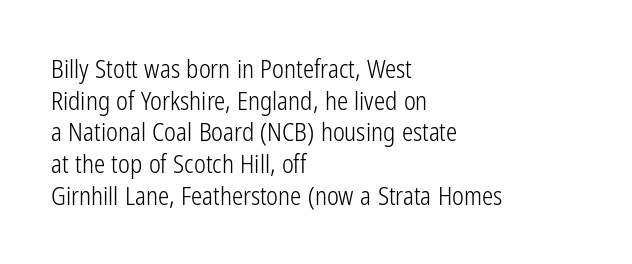
Q: Is the text bold? A: No.
Q: Is the text italic (slanted)? A: No, it is upright.
Q: Is the text underlined? A: No.
Q: How is the paragraph aligned? A: Left-aligned.
Q: Is the spacing between letters normal or unusually wide? A: Normal.
Q: Is the spacing between lines tight, normal or loose? A: Normal.
